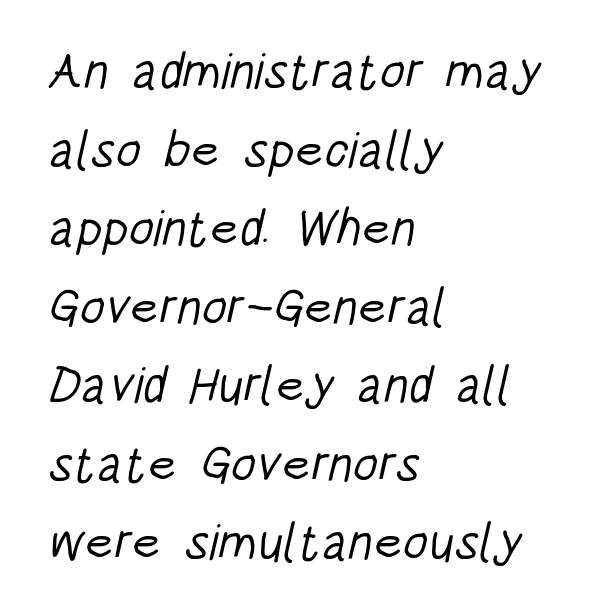
Q: Is the text bold? A: No.
Q: Is the typeface a serif or a sans-serif typeface? A: Sans-serif.
Q: Is the text underlined? A: No.
Q: How is the paragraph aligned? A: Left-aligned.
Q: Is the spacing between letters normal or unusually wide? A: Normal.
Q: Is the spacing between lines tight, normal or loose? A: Normal.
Q: Width (condensed, normal, or wide)? A: Condensed.
Q: Stroke contrast? A: Low.
Q: x-height? A: Large.
Q: Monospaced? A: No.
